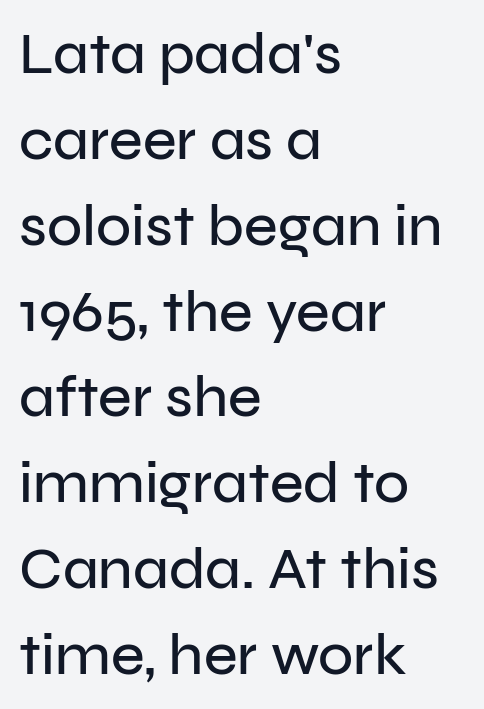
Q: Is the text italic (slanted)? A: No, it is upright.
Q: Is the typeface a serif or a sans-serif typeface? A: Sans-serif.
Q: Is the text underlined? A: No.
Q: How is the paragraph aligned? A: Left-aligned.
Q: Is the spacing between letters normal or unusually wide? A: Normal.
Q: Is the spacing between lines tight, normal or loose? A: Normal.
Q: Width (condensed, normal, or wide)? A: Normal.
Q: Stroke contrast? A: Low.
Q: x-height? A: Medium.
Q: Monospaced? A: No.
